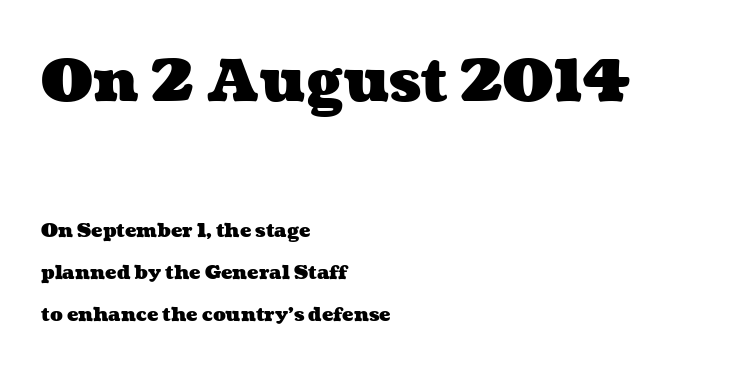
The image shows 58 px heavy, wide type; set left-aligned, loose line spacing (2.23x), normal letter spacing, not underlined; the first (top) block is 3.05x larger; medium stroke contrast and a medium x-height.
